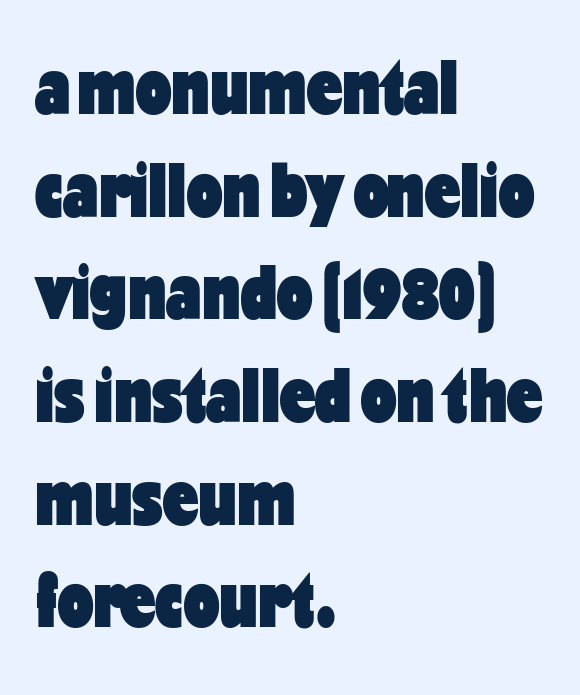
{"serif": "no", "italic": "no", "bold": "yes", "weight": "heavy", "width": "condensed", "stroke_contrast": "low", "x_height": "medium", "monospaced": "no", "underline": "no", "align": "left", "line_spacing": "normal", "line_spacing_ratio": 1.3, "letter_spacing": "normal", "letter_spacing_em": 0.0, "glyph_px": 79}
